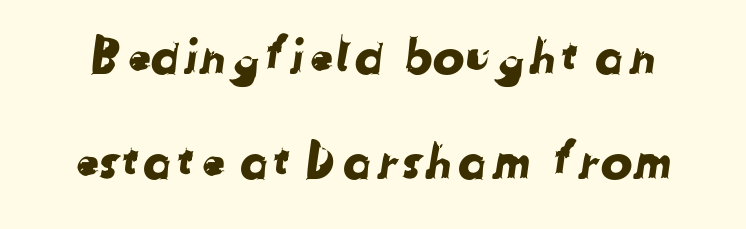
Q: Is the typeface a serif or a sans-serif typeface? A: Sans-serif.
Q: Is the text underlined? A: No.
Q: Is the spacing between letters normal or unusually wide? A: Normal.
Q: Is the spacing between lines tight, normal or loose? A: Loose.
Q: Width (condensed, normal, or wide)? A: Normal.
Q: Stroke contrast? A: Low.
Q: x-height? A: Medium.
Q: Monospaced? A: No.
